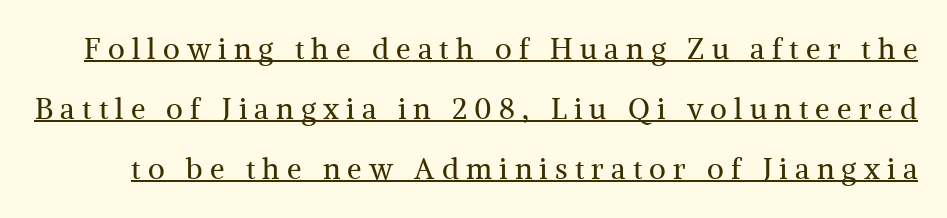
The image shows 29 px regular-weight serif type, upright; set loose line spacing (2.07x), unusually wide letter spacing (+0.25 em), underlined; medium stroke contrast and a medium x-height.
